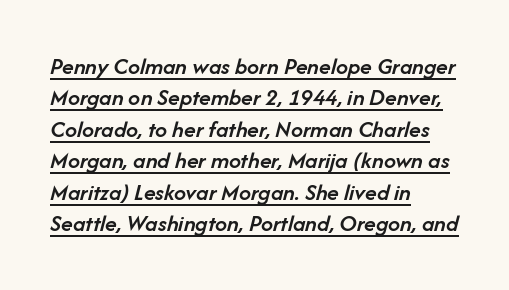
The lettering is marked with a stroke running underneath it. Left-aligned paragraph, ragged on the right. On the weight axis this lands at semibold, roughly 600. Interline gaps are of average width in this sample. Looking at the ascenders, they clearly lean.
